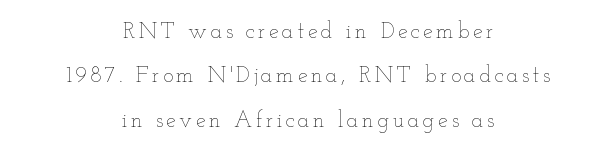
A clean baseline with only descenders dipping below it. The passage shown stacks its lines with a broad gap. The whitespace from short lines is split evenly between both sides. Is there any slant? The stems are plumb. Letters have the restrained weight of plain body copy at most.
